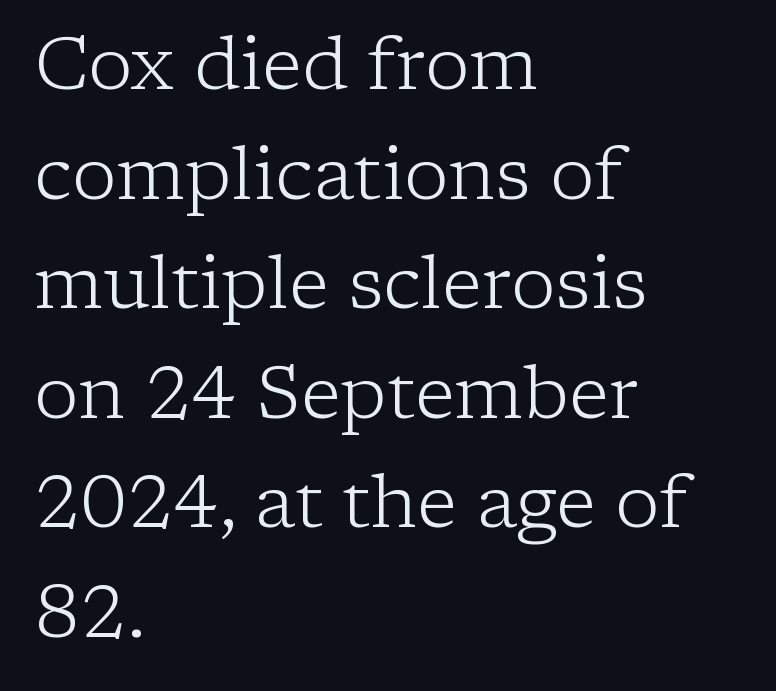
{"serif": "yes", "italic": "no", "bold": "no", "weight": "light", "width": "normal", "stroke_contrast": "low", "x_height": "medium", "monospaced": "no", "underline": "no", "align": "left", "line_spacing": "normal", "line_spacing_ratio": 1.48, "letter_spacing": "normal", "letter_spacing_em": 0.0, "glyph_px": 74}
